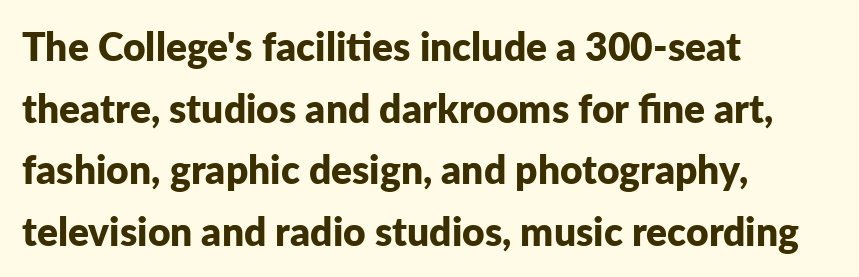
Q: Is the text bold? A: Yes.
Q: Is the text italic (slanted)? A: No, it is upright.
Q: Is the typeface a serif or a sans-serif typeface? A: Sans-serif.
Q: Is the text underlined? A: No.
Q: How is the paragraph aligned? A: Left-aligned.
Q: Is the spacing between letters normal or unusually wide? A: Normal.
Q: Is the spacing between lines tight, normal or loose? A: Normal.
Q: Width (condensed, normal, or wide)? A: Normal.
Q: Stroke contrast? A: Low.
Q: x-height? A: Medium.
Q: Monospaced? A: No.
